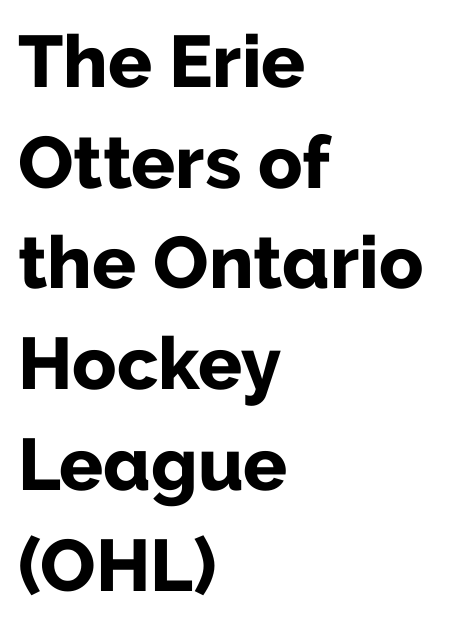
The image shows 73 px bold sans-serif type, upright; set left-aligned, normal line spacing (1.38x), normal letter spacing, not underlined; low stroke contrast and a medium x-height.
